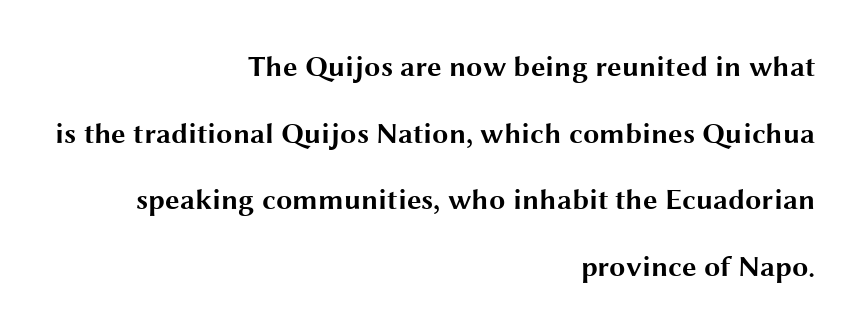
Every row of glyphs terminates at an identical x-position on the right. Rule under the text: the space is simply empty. Nope, no serifs anywhere on these letters. Summary of vertical rhythm: relaxed, with wide interline spacing. Each glyph is drawn with heavy, bold strokes.
